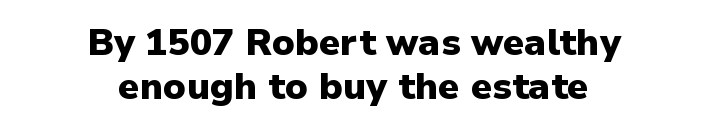
{"serif": "no", "italic": "no", "bold": "yes", "weight": "heavy", "width": "normal", "stroke_contrast": "low", "x_height": "medium", "monospaced": "no", "underline": "no", "align": "center", "line_spacing_ratio": 1.18, "letter_spacing": "normal", "letter_spacing_em": 0.0, "glyph_px": 37}
